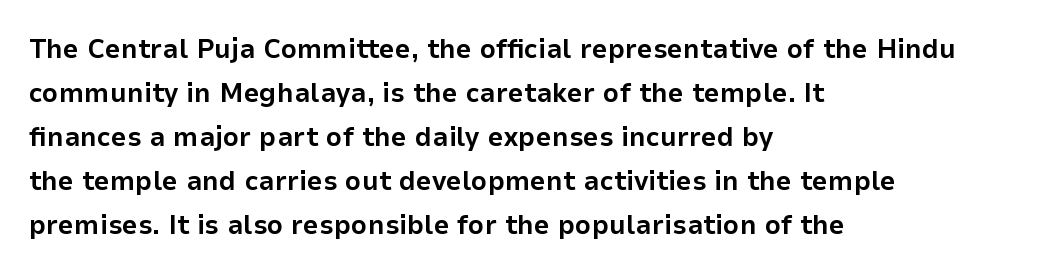
{"serif": "no", "italic": "no", "bold": "yes", "weight": "bold", "width": "normal", "stroke_contrast": "low", "x_height": "medium", "monospaced": "no", "underline": "no", "align": "left", "line_spacing": "normal", "line_spacing_ratio": 1.57, "letter_spacing": "normal", "letter_spacing_em": 0.0, "glyph_px": 28}
